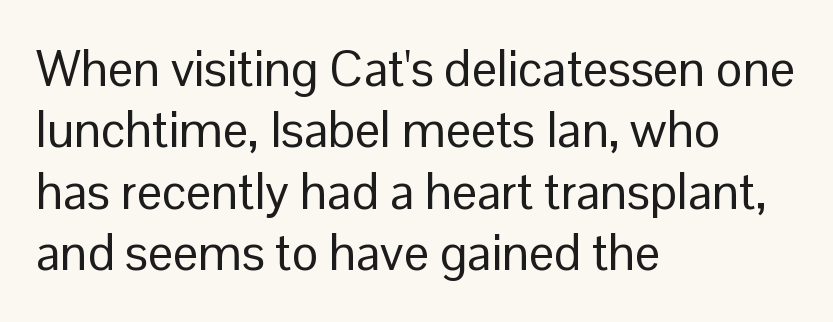
{"serif": "no", "italic": "no", "bold": "no", "weight": "regular", "width": "normal", "stroke_contrast": "low", "x_height": "medium", "monospaced": "no", "underline": "no", "align": "left", "line_spacing_ratio": 1.23, "letter_spacing": "normal", "letter_spacing_em": 0.0, "glyph_px": 50}
